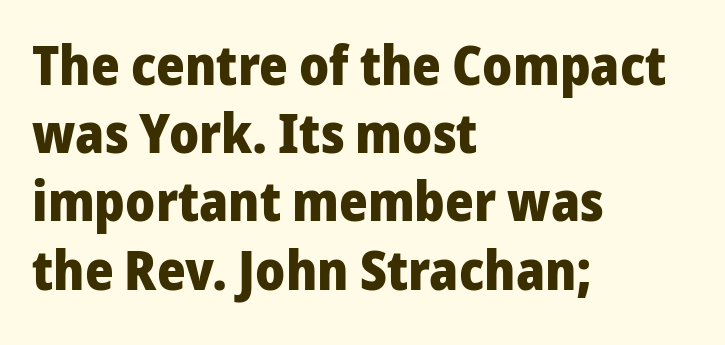
Q: Is the text bold? A: Yes.
Q: Is the text italic (slanted)? A: No, it is upright.
Q: Is the typeface a serif or a sans-serif typeface? A: Sans-serif.
Q: Is the text underlined? A: No.
Q: How is the paragraph aligned? A: Left-aligned.
Q: Is the spacing between letters normal or unusually wide? A: Normal.
Q: Width (condensed, normal, or wide)? A: Normal.
Q: Stroke contrast? A: Low.
Q: x-height? A: Medium.
Q: Monospaced? A: No.
